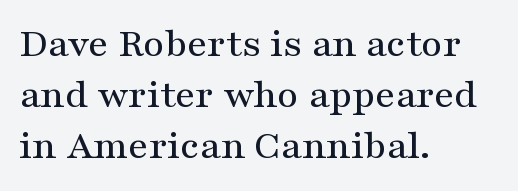
Q: Is the text italic (slanted)? A: No, it is upright.
Q: Is the typeface a serif or a sans-serif typeface? A: Serif.
Q: Is the text underlined? A: No.
Q: How is the paragraph aligned? A: Left-aligned.
Q: Is the spacing between letters normal or unusually wide? A: Normal.
Q: Is the spacing between lines tight, normal or loose? A: Normal.
Q: Width (condensed, normal, or wide)? A: Wide.
Q: Stroke contrast? A: Medium.
Q: x-height? A: Medium.
Q: Monospaced? A: No.
